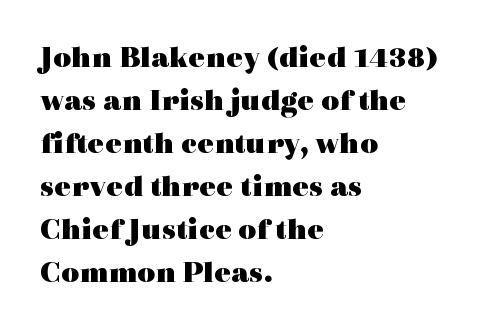
Q: Is the text bold? A: Yes.
Q: Is the text italic (slanted)? A: No, it is upright.
Q: Is the typeface a serif or a sans-serif typeface? A: Serif.
Q: Is the text underlined? A: No.
Q: How is the paragraph aligned? A: Left-aligned.
Q: Is the spacing between letters normal or unusually wide? A: Normal.
Q: Is the spacing between lines tight, normal or loose? A: Normal.
Q: Width (condensed, normal, or wide)? A: Wide.
Q: x-height? A: Medium.
Q: Monospaced? A: No.
